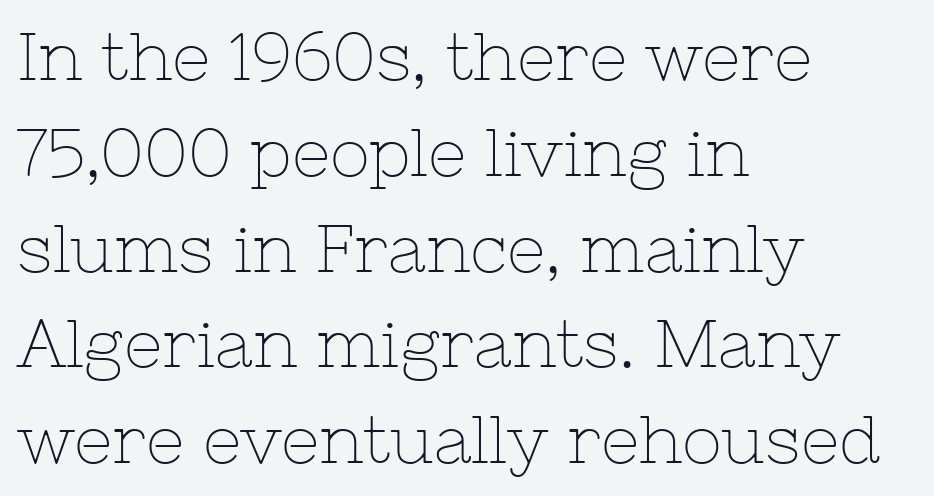
Q: Is the text bold? A: No.
Q: Is the text italic (slanted)? A: No, it is upright.
Q: Is the typeface a serif or a sans-serif typeface? A: Serif.
Q: Is the text underlined? A: No.
Q: How is the paragraph aligned? A: Left-aligned.
Q: Is the spacing between letters normal or unusually wide? A: Normal.
Q: Is the spacing between lines tight, normal or loose? A: Normal.
Q: Width (condensed, normal, or wide)? A: Normal.
Q: Stroke contrast? A: Low.
Q: x-height? A: Medium.
Q: Monospaced? A: No.
